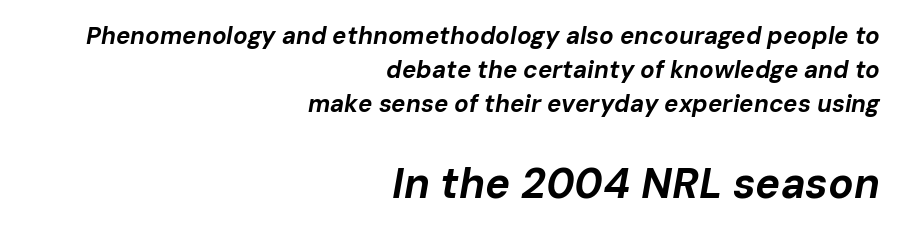
{"italic": "yes", "lean": "right", "slant_degrees": 10, "bold": "yes", "weight": "bold", "width": "normal", "stroke_contrast": "low", "x_height": "medium", "monospaced": "no", "underline": "no", "align": "right", "line_spacing": "normal", "line_spacing_ratio": 1.42, "letter_spacing": "normal", "letter_spacing_em": 0.0, "larger_block": "second", "size_ratio": 1.75, "glyph_px": 42}
